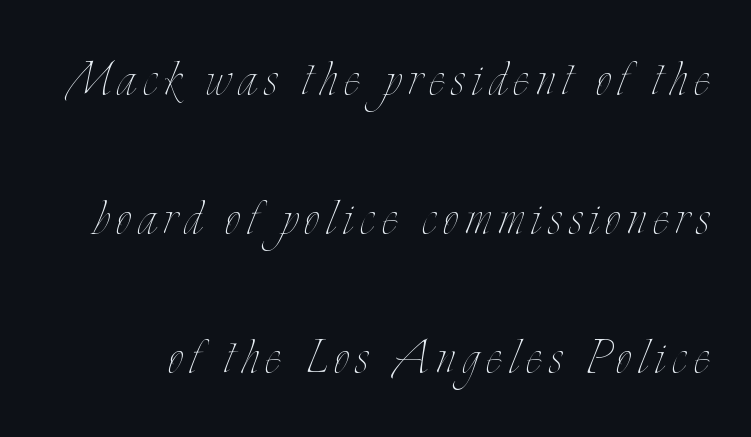
Q: Is the text bold? A: No.
Q: Is the text italic (slanted)? A: Yes.
Q: Is the text underlined? A: No.
Q: Is the spacing between lines tight, normal or loose? A: Loose.
Q: Width (condensed, normal, or wide)? A: Condensed.
Q: Stroke contrast? A: Low.
Q: x-height? A: Small.
Q: Monospaced? A: No.
